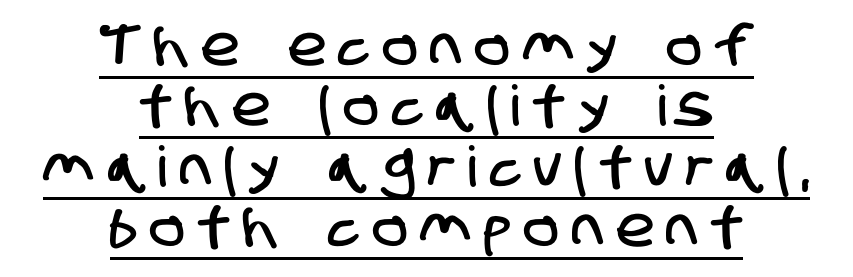
Q: Is the typeface a serif or a sans-serif typeface? A: Sans-serif.
Q: Is the text underlined? A: Yes.
Q: How is the paragraph aligned? A: Centered.
Q: Is the spacing between letters normal or unusually wide? A: Unusually wide.
Q: Is the spacing between lines tight, normal or loose? A: Tight.
Q: Width (condensed, normal, or wide)? A: Condensed.
Q: Stroke contrast? A: Low.
Q: x-height? A: Large.
Q: Monospaced? A: No.
